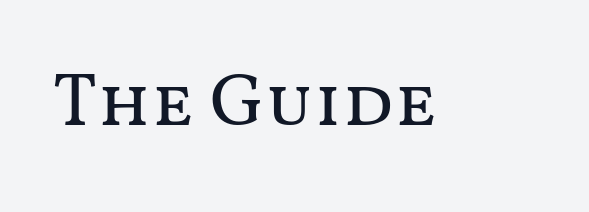
{"italic": "no", "bold": "no", "weight": "regular", "width": "wide", "stroke_contrast": "medium", "x_height": "medium", "monospaced": "no", "underline": "no", "letter_spacing": "normal", "letter_spacing_em": 0.0, "glyph_px": 75}
